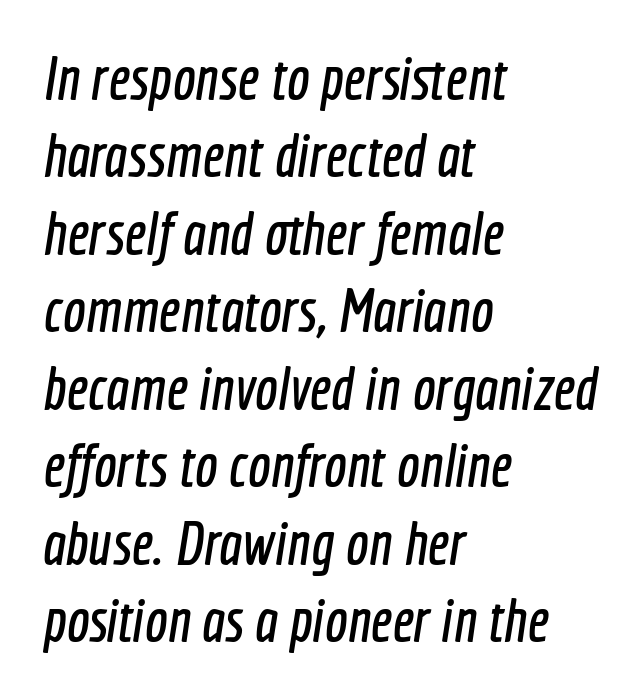
A classic flush-left, rag-right setting is used for this passage. The face used here is a sans, in the tradition of grotesques and geometrics. The space between consecutive lines is moderate. Tracking value appears to be zero — textbook default spacing. Plain, unruled lines of type.
